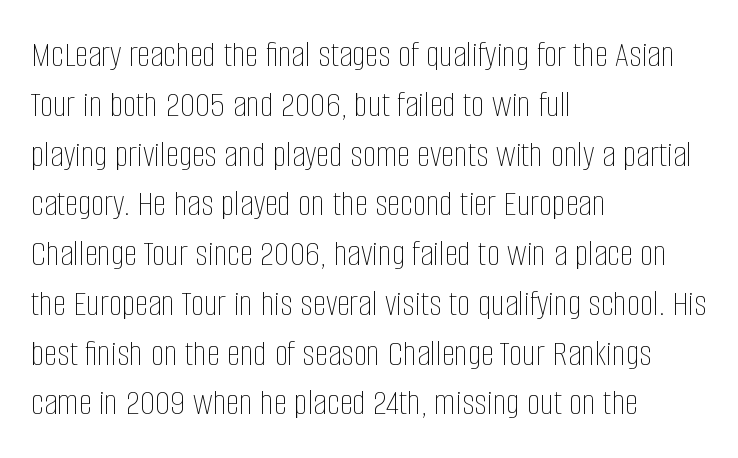
Q: Is the text bold? A: No.
Q: Is the text italic (slanted)? A: No, it is upright.
Q: Is the text underlined? A: No.
Q: How is the paragraph aligned? A: Left-aligned.
Q: Is the spacing between letters normal or unusually wide? A: Normal.
Q: Is the spacing between lines tight, normal or loose? A: Normal.
Q: Width (condensed, normal, or wide)? A: Condensed.
Q: Stroke contrast? A: Low.
Q: x-height? A: Large.
Q: Monospaced? A: No.
